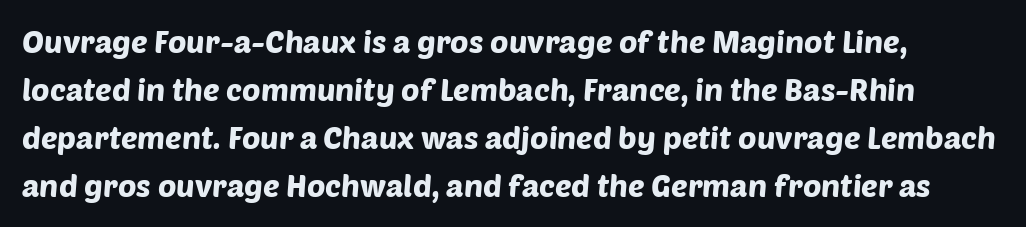
{"serif": "no", "width": "normal", "stroke_contrast": "low", "x_height": "large", "monospaced": "no", "underline": "no", "line_spacing": "normal", "line_spacing_ratio": 1.55, "letter_spacing": "normal", "letter_spacing_em": 0.0, "glyph_px": 31}
